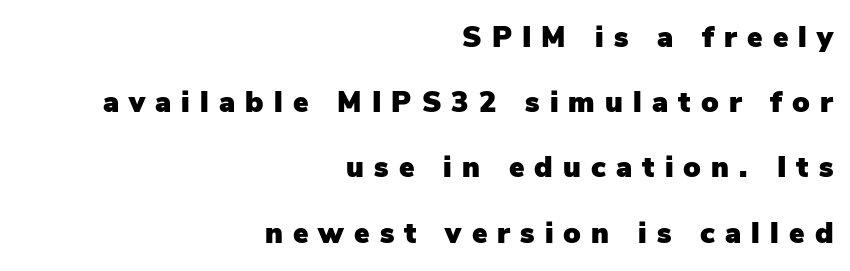
Q: Is the text italic (slanted)? A: No, it is upright.
Q: Is the typeface a serif or a sans-serif typeface? A: Sans-serif.
Q: Is the text underlined? A: No.
Q: How is the paragraph aligned? A: Right-aligned.
Q: Is the spacing between letters normal or unusually wide? A: Unusually wide.
Q: Is the spacing between lines tight, normal or loose? A: Loose.
Q: Width (condensed, normal, or wide)? A: Normal.
Q: Stroke contrast? A: Low.
Q: x-height? A: Medium.
Q: Monospaced? A: No.
